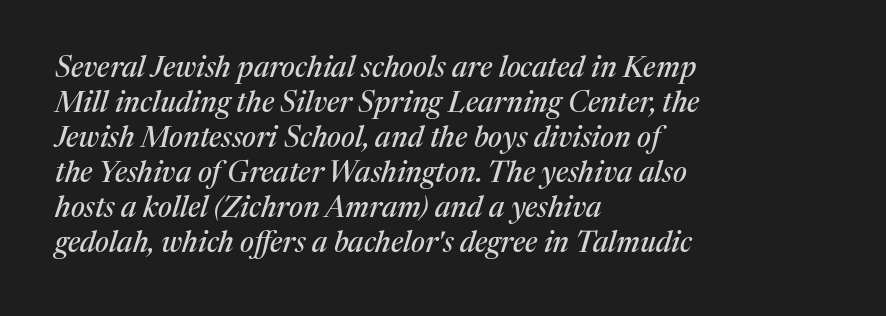
Honestly, the letter spacing is just normal — you wouldn't notice it. Italic? Definitely — the glyphs are oblique. Casual observation: everything's shoved over to the left. The letters carry serifs — small finishing strokes at the ends of their stems.
